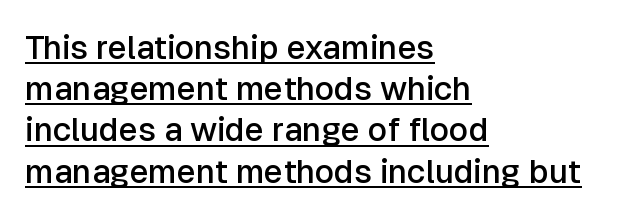
The image shows 33 px semibold sans-serif type, upright; set left-aligned, normal line spacing (1.25x), normal letter spacing, underlined; low stroke contrast and a medium x-height.
